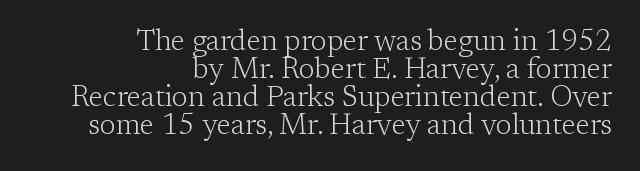
Q: Is the text bold? A: No.
Q: Is the text italic (slanted)? A: No, it is upright.
Q: Is the typeface a serif or a sans-serif typeface? A: Serif.
Q: Is the text underlined? A: No.
Q: How is the paragraph aligned? A: Right-aligned.
Q: Is the spacing between letters normal or unusually wide? A: Normal.
Q: Is the spacing between lines tight, normal or loose? A: Tight.
Q: Width (condensed, normal, or wide)? A: Normal.
Q: Stroke contrast? A: Low.
Q: x-height? A: Medium.
Q: Monospaced? A: No.
